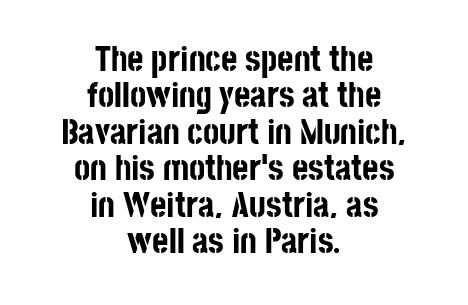
The image shows 35 px bold, condensed sans-serif type, upright; set centered, tight line spacing (1.04x), normal letter spacing, not underlined; low stroke contrast and a large x-height.
